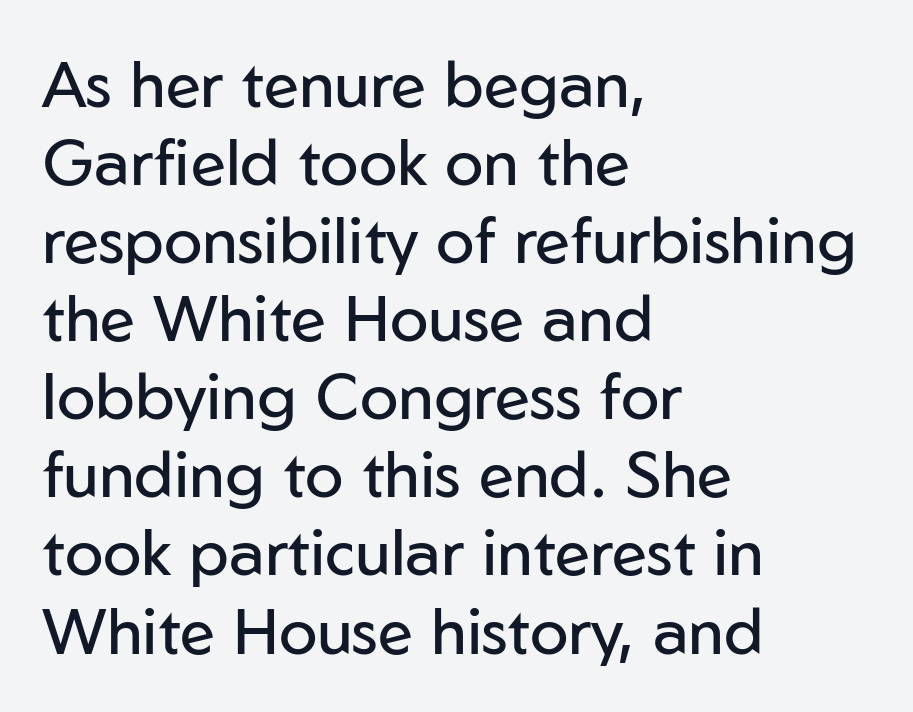
Q: Is the text bold? A: No.
Q: Is the text italic (slanted)? A: No, it is upright.
Q: Is the typeface a serif or a sans-serif typeface? A: Sans-serif.
Q: Is the text underlined? A: No.
Q: How is the paragraph aligned? A: Left-aligned.
Q: Is the spacing between letters normal or unusually wide? A: Normal.
Q: Width (condensed, normal, or wide)? A: Normal.
Q: Stroke contrast? A: Low.
Q: x-height? A: Medium.
Q: Monospaced? A: No.
